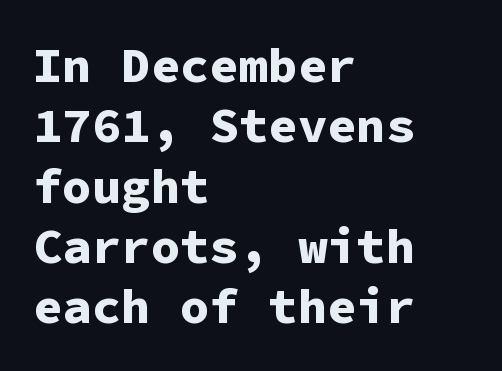
Q: Is the text bold? A: Yes.
Q: Is the text italic (slanted)? A: No, it is upright.
Q: Is the typeface a serif or a sans-serif typeface? A: Sans-serif.
Q: Is the text underlined? A: No.
Q: How is the paragraph aligned? A: Left-aligned.
Q: Is the spacing between letters normal or unusually wide? A: Normal.
Q: Width (condensed, normal, or wide)? A: Normal.
Q: Stroke contrast? A: Low.
Q: x-height? A: Medium.
Q: Monospaced? A: Yes.
